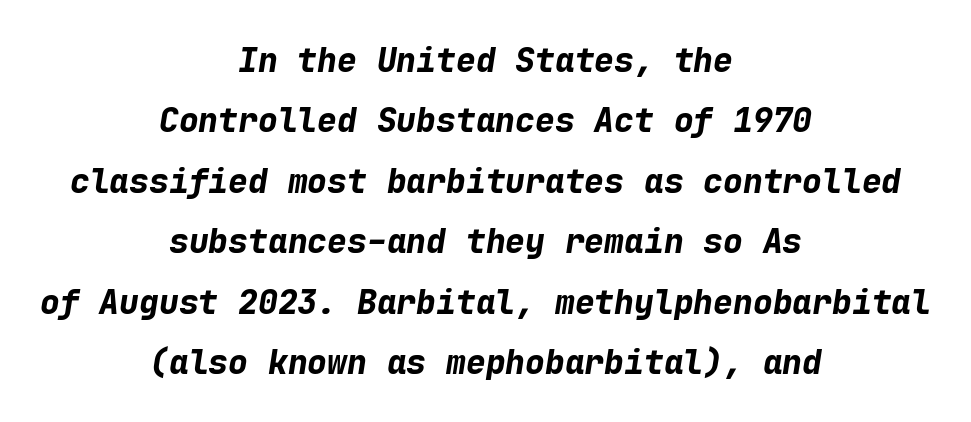
The image shows 33 px bold type, italic (leaning right), monospaced; set centered, line spacing 1.83x, normal letter spacing, not underlined; low stroke contrast and a medium x-height.
